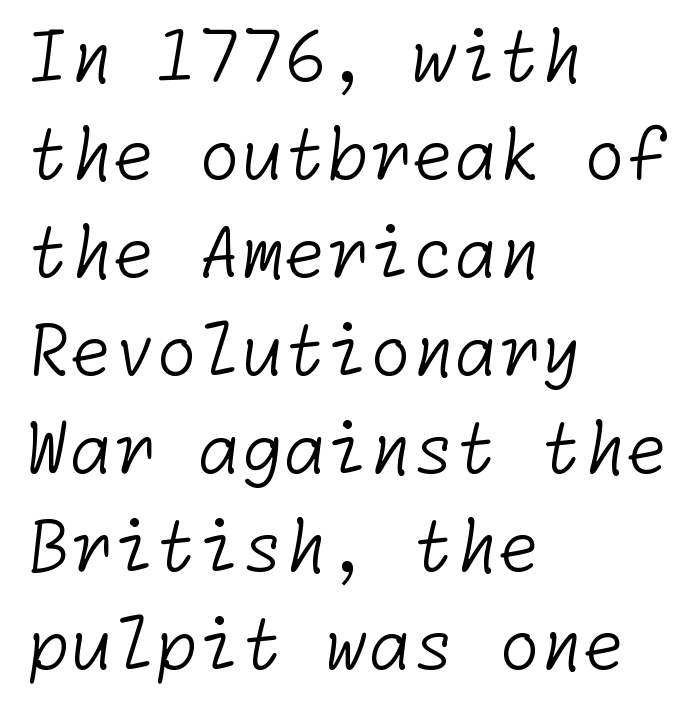
Every row of glyphs begins at an identical x-position on the left. The face looks like a standard text weight, possibly lighter. This block has exactly the height ordinary leading produces. Check under the words: just untouched page. Nobody touched the tracking dial on this one. The characters display no serif detailing; their extremities are plain.
